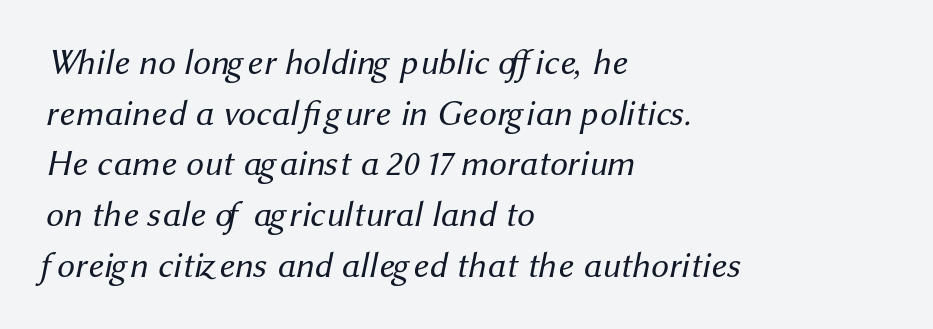
The image shows 35 px regular-weight sans-serif type; set left-aligned, normal line spacing (1.45x), normal letter spacing, not underlined; medium stroke contrast and a medium x-height.
